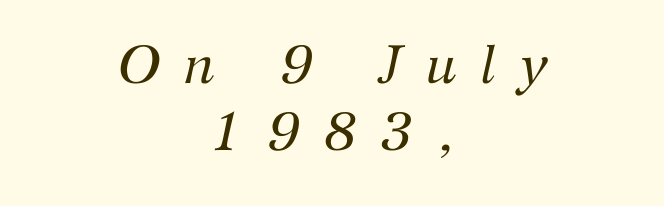
{"serif": "yes", "italic": "yes", "lean": "right", "slant_degrees": 12, "bold": "no", "weight": "regular", "width": "normal", "stroke_contrast": "medium", "x_height": "medium", "monospaced": "no", "underline": "no", "align": "center", "line_spacing_ratio": 1.24, "letter_spacing": "wide", "letter_spacing_em": 0.45, "glyph_px": 54}
